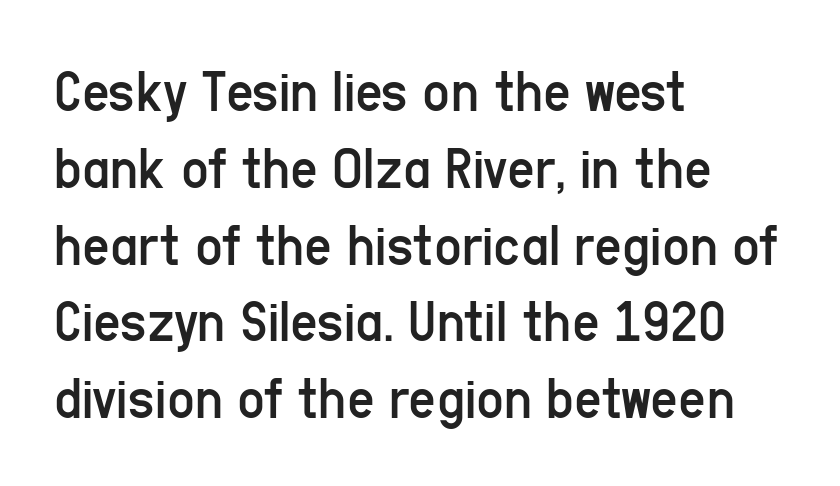
Q: Is the text bold? A: No.
Q: Is the text italic (slanted)? A: No, it is upright.
Q: Is the typeface a serif or a sans-serif typeface? A: Sans-serif.
Q: Is the text underlined? A: No.
Q: How is the paragraph aligned? A: Left-aligned.
Q: Is the spacing between letters normal or unusually wide? A: Normal.
Q: Is the spacing between lines tight, normal or loose? A: Normal.
Q: Width (condensed, normal, or wide)? A: Condensed.
Q: Stroke contrast? A: Low.
Q: x-height? A: Medium.
Q: Monospaced? A: No.
